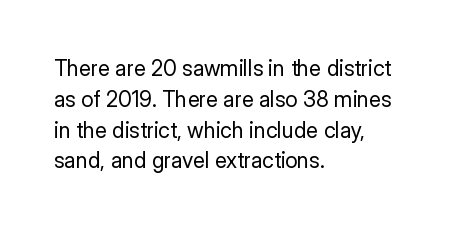
The image shows 22 px text type, upright; set left-aligned, normal line spacing (1.4x), normal letter spacing, not underlined.
